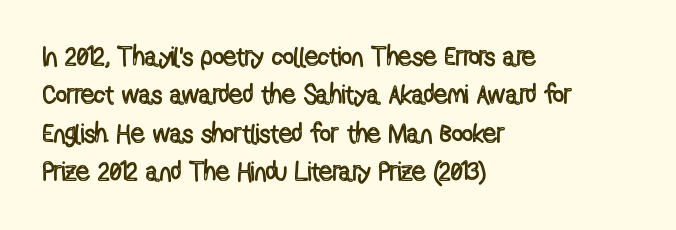
Q: Is the text italic (slanted)? A: No, it is upright.
Q: Is the text underlined? A: No.
Q: How is the paragraph aligned? A: Left-aligned.
Q: Is the spacing between letters normal or unusually wide? A: Normal.
Q: Is the spacing between lines tight, normal or loose? A: Normal.
